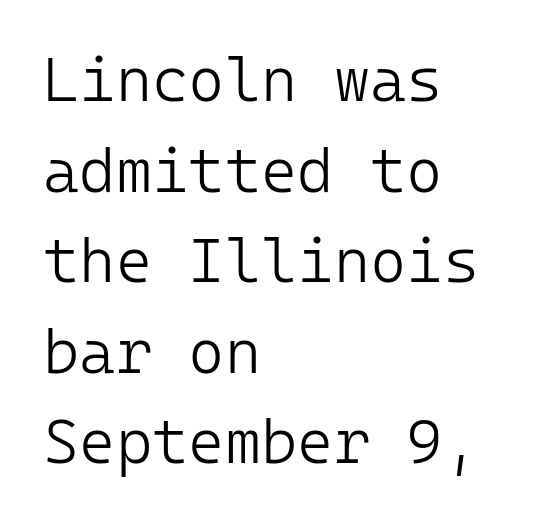
A roman cut, with each character standing at attention. Words appear dense and cohesive because spacing is normal. How would I describe the line gaps? Plain and ordinary. Honestly, there is no underline to notice here at all.
